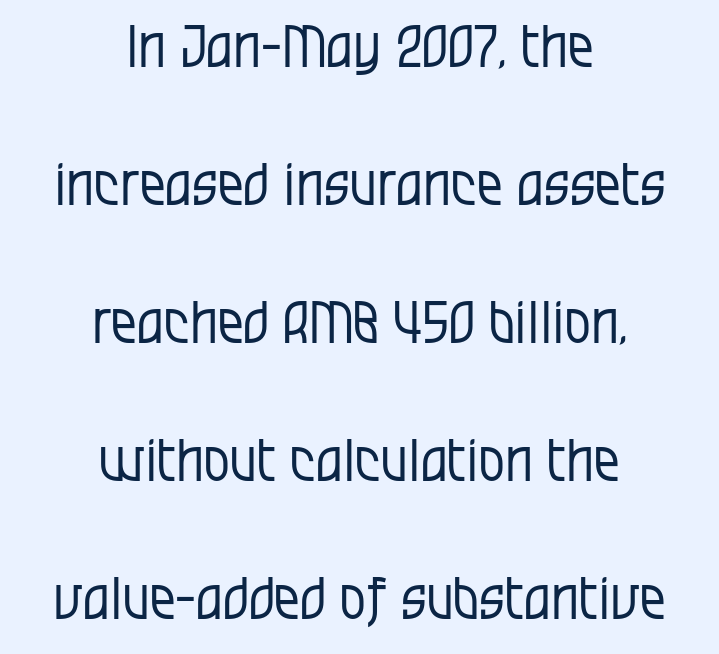
Q: Is the text bold? A: No.
Q: Is the text italic (slanted)? A: No, it is upright.
Q: Is the typeface a serif or a sans-serif typeface? A: Sans-serif.
Q: Is the text underlined? A: No.
Q: How is the paragraph aligned? A: Centered.
Q: Is the spacing between letters normal or unusually wide? A: Normal.
Q: Is the spacing between lines tight, normal or loose? A: Loose.
Q: Width (condensed, normal, or wide)? A: Condensed.
Q: Stroke contrast? A: Low.
Q: x-height? A: Large.
Q: Monospaced? A: No.
